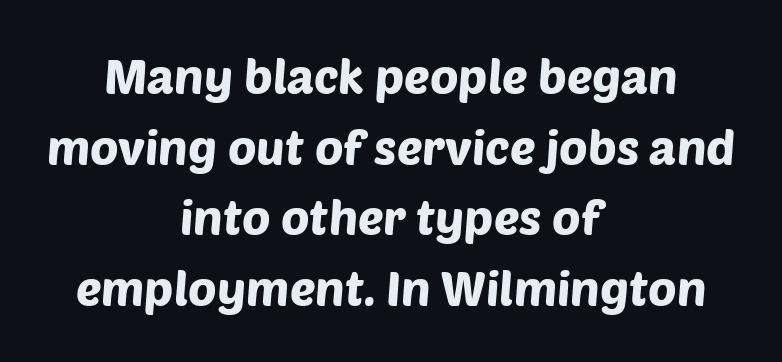
Rule under the text: the space is simply empty. The letters advance in unequal steps, a hallmark of proportional type. Notice how descenders clear the ascenders below comfortably — that's standard leading. Does extra space separate the letters? No, they use regular spacing.
